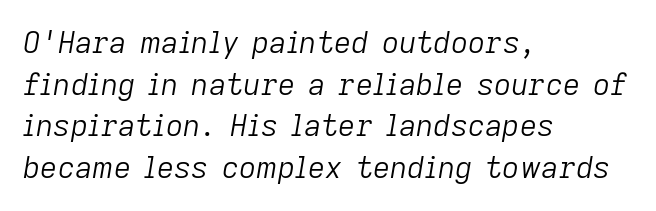
{"italic": "yes", "lean": "right", "slant_degrees": 9, "bold": "no", "weight": "light", "width": "normal", "stroke_contrast": "low", "x_height": "medium", "monospaced": "no", "underline": "no", "align": "left", "line_spacing": "normal", "line_spacing_ratio": 1.39, "letter_spacing": "normal", "letter_spacing_em": 0.0, "glyph_px": 30}
